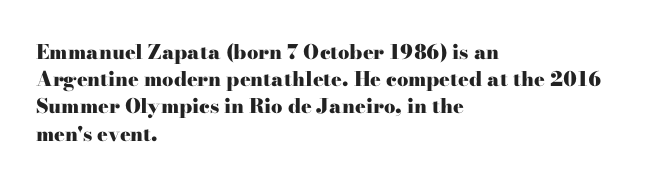
Vertical strokes here are truly vertical. Line spacing here is normal. The rendering anchors every line to the left-hand side. Short note: letters normally spaced. Has an underline been added? It has not. The sample has been set heavy, in full bold.
